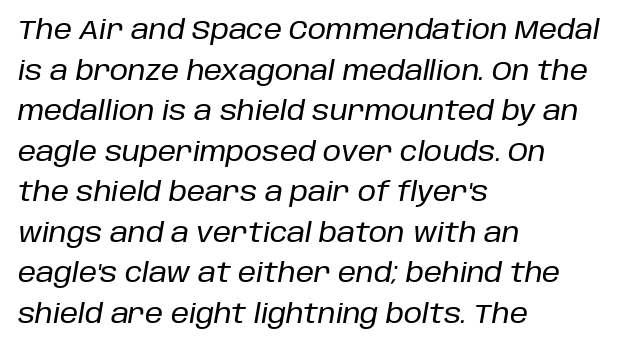
{"italic": "yes", "lean": "right", "slant_degrees": 10, "underline": "no", "align": "left", "line_spacing": "normal", "line_spacing_ratio": 1.56, "letter_spacing": "normal", "letter_spacing_em": 0.0, "glyph_px": 26}
